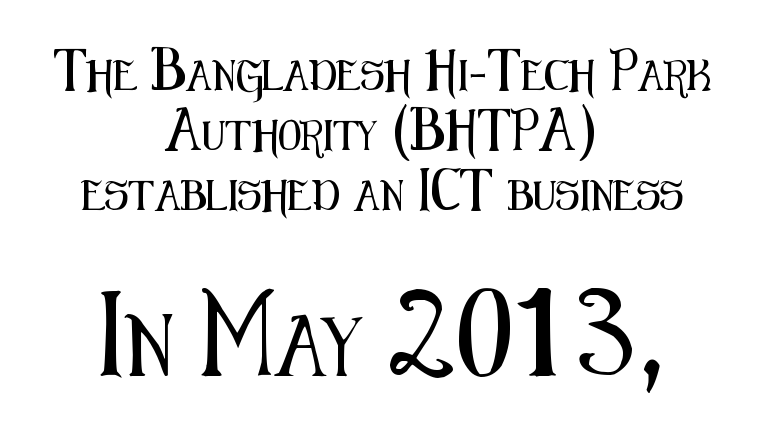
{"italic": "no", "width": "condensed", "stroke_contrast": "medium", "x_height": "medium", "monospaced": "no", "underline": "no", "align": "center", "line_spacing": "loose", "line_spacing_ratio": 2.0, "letter_spacing": "normal", "letter_spacing_em": 0.0, "larger_block": "second", "size_ratio": 2.03, "glyph_px": 61}
